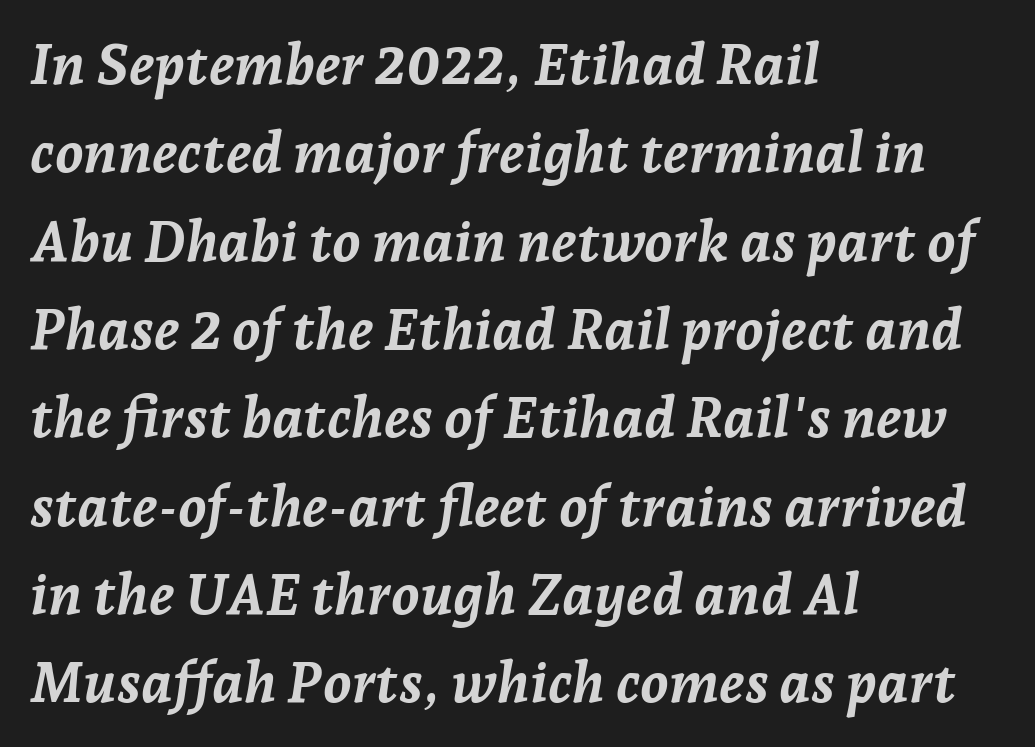
Does the weight exceed regular? Yes, all the way to bold. Quick note: underline off. The font's italic variant was chosen for this text. The ragged edge is on the right, which tells us the setting is flush left. Horizontal bands of white between lines are of average thickness. Does extra space separate the letters? No, they use regular spacing.
